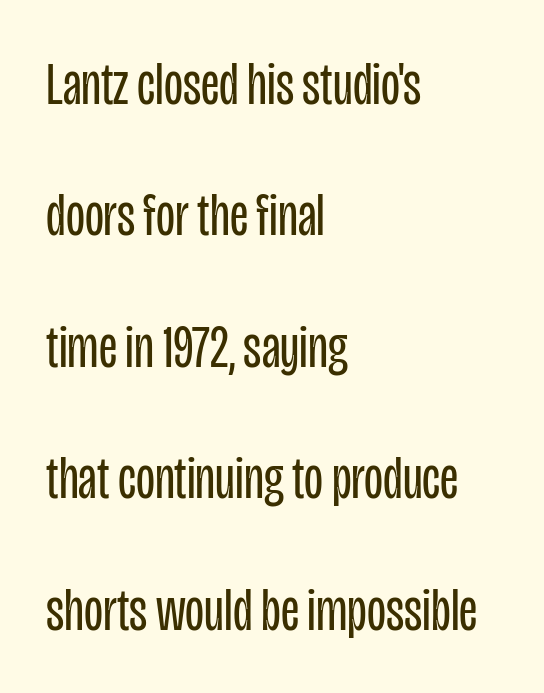
{"serif": "no", "italic": "no", "bold": "no", "weight": "regular", "width": "condensed", "stroke_contrast": "low", "x_height": "large", "monospaced": "no", "underline": "no", "align": "left", "line_spacing": "loose", "line_spacing_ratio": 2.12, "letter_spacing": "normal", "letter_spacing_em": 0.0, "glyph_px": 62}
